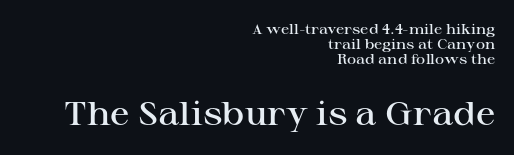
The face used here is proportionally spaced, like ordinary book or web type. This is moderately heavy type, rendered in semibold. Italic: no, the glyphs are upright roman. The vertical gap from one line to the next is small. Note: serifs present on the glyphs. Lines of text with bare space underneath.
